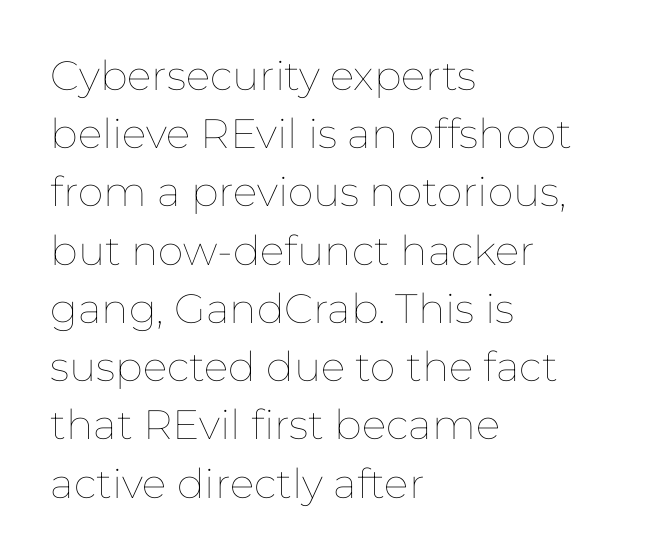
Q: Is the text bold? A: No.
Q: Is the text italic (slanted)? A: No, it is upright.
Q: Is the text underlined? A: No.
Q: How is the paragraph aligned? A: Left-aligned.
Q: Is the spacing between letters normal or unusually wide? A: Normal.
Q: Is the spacing between lines tight, normal or loose? A: Normal.
Q: Width (condensed, normal, or wide)? A: Normal.
Q: Stroke contrast? A: Low.
Q: x-height? A: Medium.
Q: Monospaced? A: No.
